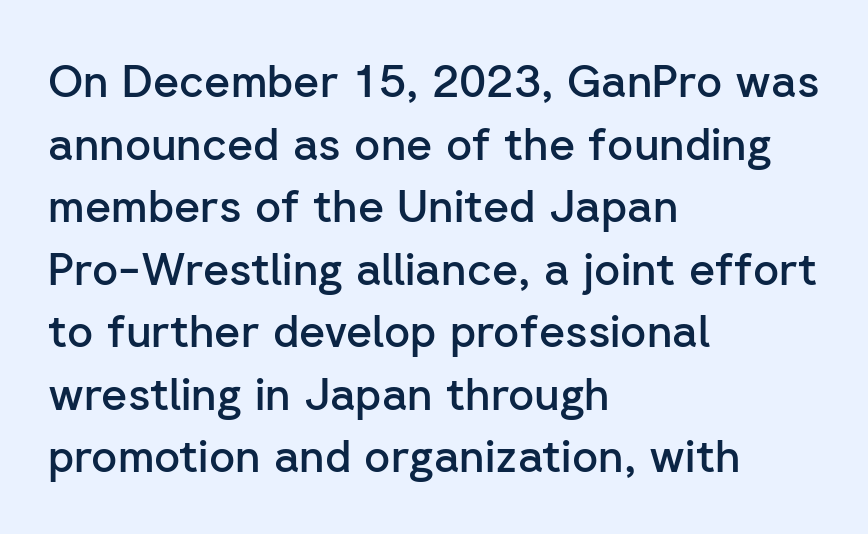
Q: Is the text bold? A: Semi-bold.
Q: Is the text italic (slanted)? A: No, it is upright.
Q: Is the typeface a serif or a sans-serif typeface? A: Sans-serif.
Q: Is the text underlined? A: No.
Q: How is the paragraph aligned? A: Left-aligned.
Q: Is the spacing between letters normal or unusually wide? A: Normal.
Q: Is the spacing between lines tight, normal or loose? A: Normal.
Q: Width (condensed, normal, or wide)? A: Normal.
Q: Stroke contrast? A: Low.
Q: x-height? A: Medium.
Q: Monospaced? A: No.
